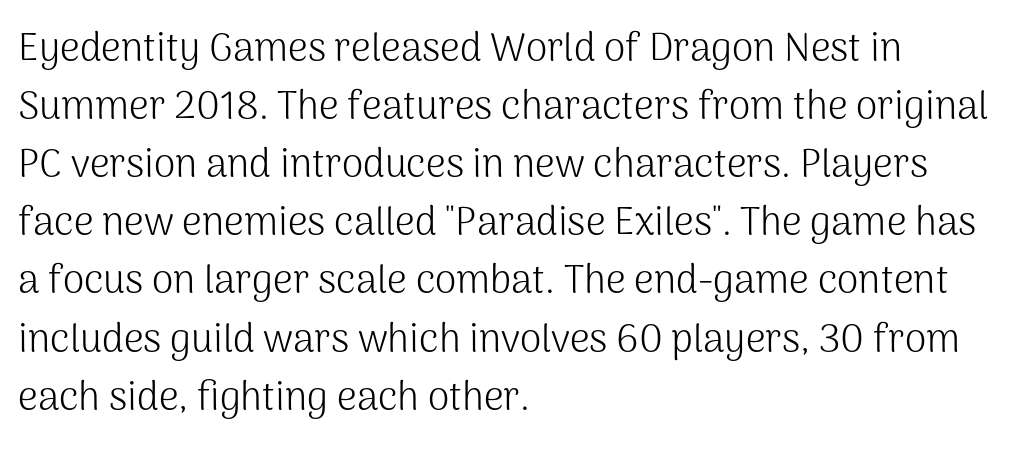
Q: Is the text bold? A: No.
Q: Is the text italic (slanted)? A: No, it is upright.
Q: Is the typeface a serif or a sans-serif typeface? A: Sans-serif.
Q: Is the text underlined? A: No.
Q: How is the paragraph aligned? A: Left-aligned.
Q: Is the spacing between letters normal or unusually wide? A: Normal.
Q: Is the spacing between lines tight, normal or loose? A: Normal.
Q: Width (condensed, normal, or wide)? A: Normal.
Q: Stroke contrast? A: Medium.
Q: x-height? A: Medium.
Q: Monospaced? A: No.
